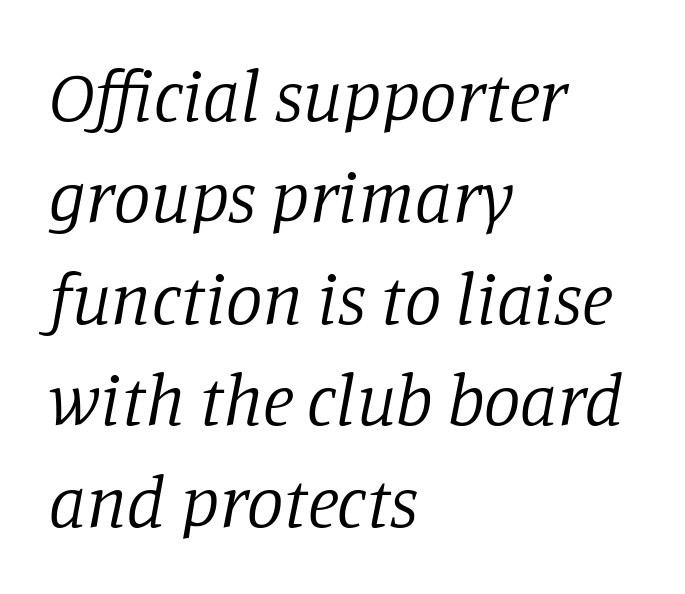
The image shows 73 px regular-weight serif type, italic (leaning right); set left-aligned, normal line spacing (1.39x), normal letter spacing, not underlined; low stroke contrast and a large x-height.
